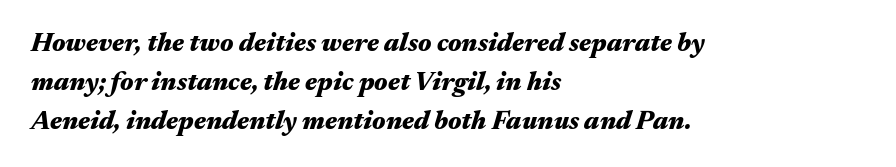
The image shows 26 px bold type, italic (leaning right); set left-aligned, normal line spacing (1.5x), normal letter spacing, not underlined.
